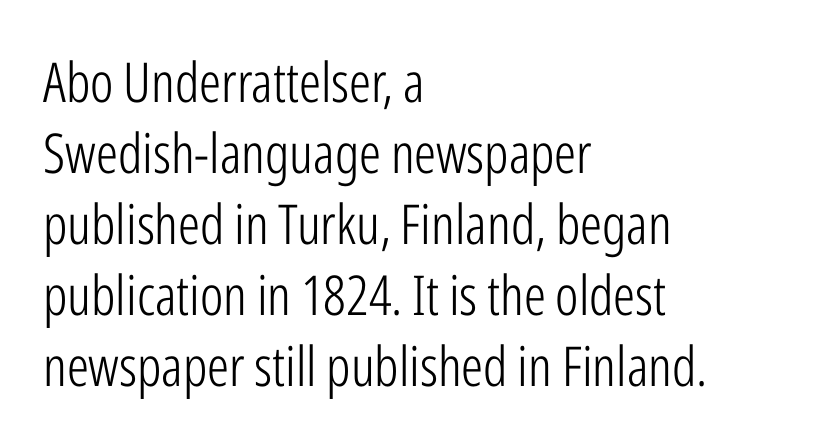
The image shows 55 px light, condensed sans-serif type, upright; set left-aligned, normal line spacing (1.29x), normal letter spacing, not underlined; low stroke contrast and a medium x-height.
